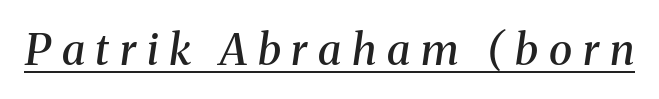
{"serif": "yes", "italic": "yes", "lean": "right", "slant_degrees": 8, "bold": "semi", "weight": "semibold", "width": "normal", "stroke_contrast": "medium", "x_height": "medium", "monospaced": "no", "underline": "yes", "letter_spacing": "wide", "letter_spacing_em": 0.25, "glyph_px": 43}
